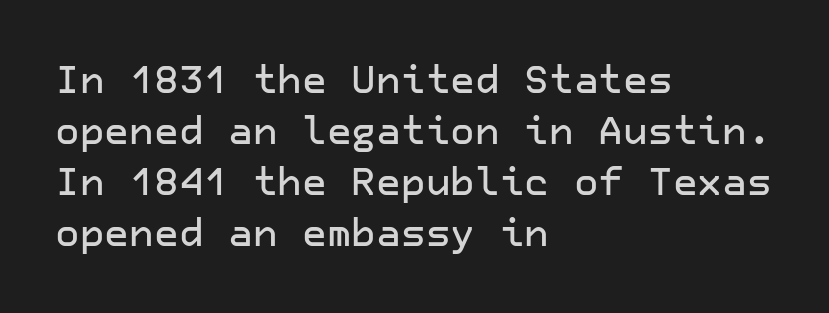
The image shows 38 px sans-serif type, upright; set left-aligned, normal line spacing (1.34x), normal letter spacing, not underlined; low stroke contrast and a medium x-height.
